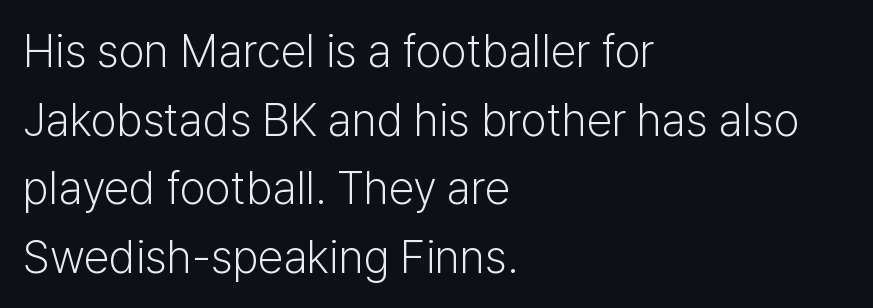
Ordinary non-slanted type is in use. Typographically, this falls in the sans-serif category. Plain, unruled lines of type. Character widths vary here, with narrow letters taking less room than wide ones.
